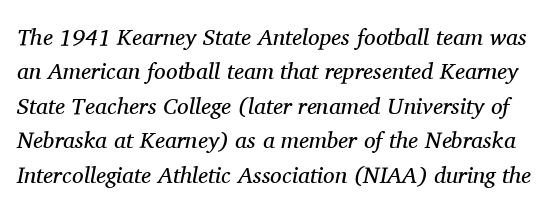
The image shows 23 px text type, italic (leaning right); set normal line spacing (1.5x), normal letter spacing, not underlined.
